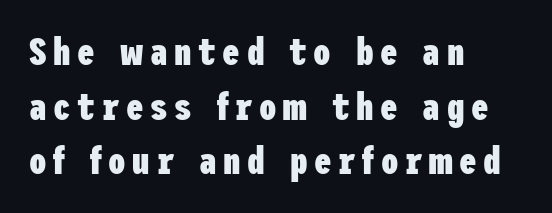
Q: Is the text bold? A: Yes.
Q: Is the text italic (slanted)? A: No, it is upright.
Q: Is the typeface a serif or a sans-serif typeface? A: Sans-serif.
Q: Is the text underlined? A: No.
Q: How is the paragraph aligned? A: Left-aligned.
Q: Is the spacing between lines tight, normal or loose? A: Normal.
Q: Width (condensed, normal, or wide)? A: Condensed.
Q: Stroke contrast? A: Low.
Q: x-height? A: Medium.
